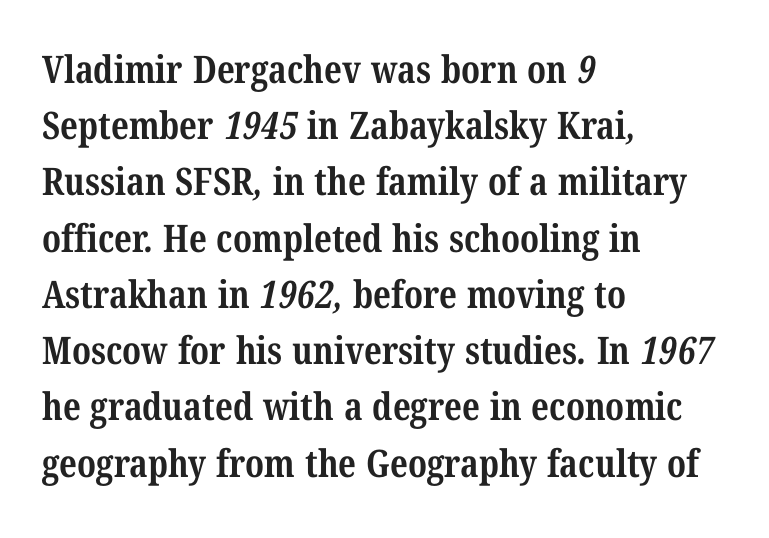
A clean baseline with only descenders dipping below it. Check where the strokes stop: tiny serifs finish them off. Leftover space on each line is placed entirely after the last word. Does the weight exceed regular? Yes, all the way to bold.
